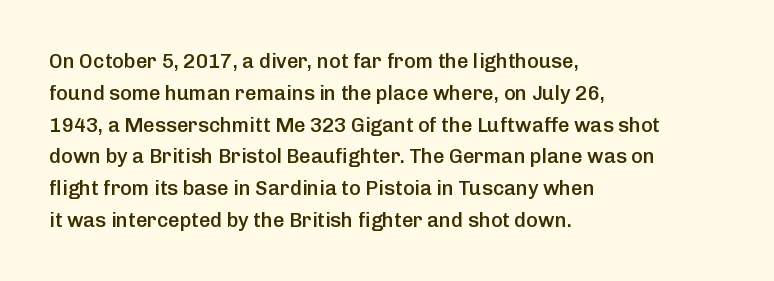
In terms of letterspacing, this is plain default setting. Words float on clear page, feet unadorned. A fair bit of extra ink — the face is semibold, not bold. One-word summary of the alignment: left. A typesetter would call this leading conventional body-copy spacing.
